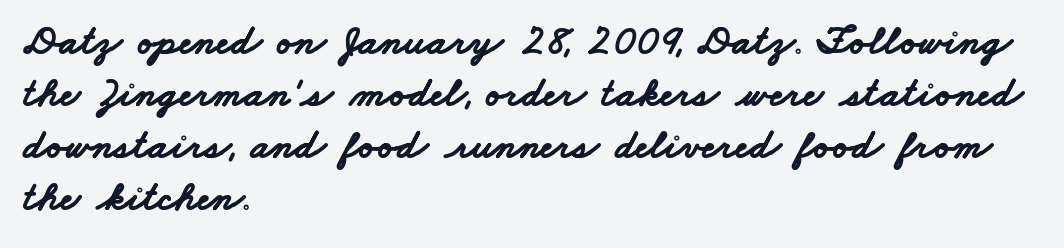
You'd pick this weight for a headline — it's a proper bold. The tracking reads as untouched default to a designer's eye. Unmarked baselines from the first word to the last. Each letter keeps its own natural width here, so spacing adapts to shape.
